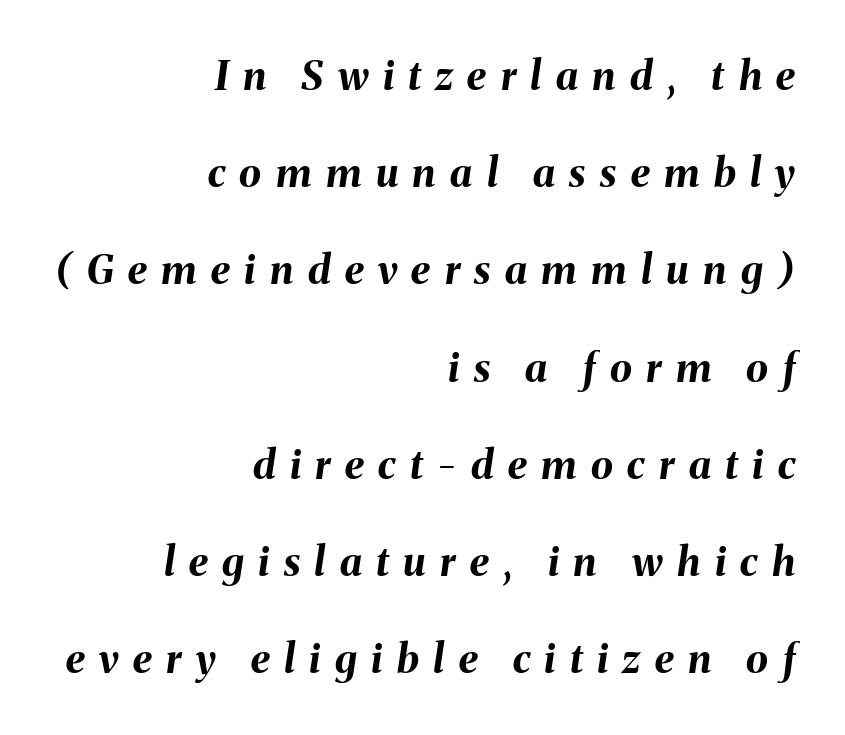
{"italic": "yes", "lean": "right", "slant_degrees": 8, "bold": "yes", "weight": "bold", "width": "normal", "stroke_contrast": "medium", "x_height": "medium", "monospaced": "no", "underline": "no", "align": "right", "line_spacing": "loose", "line_spacing_ratio": 2.43, "letter_spacing": "wide", "letter_spacing_em": 0.36, "glyph_px": 40}
